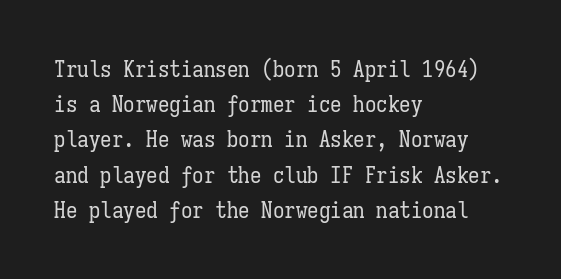
The image shows 23 px text type, upright; set left-aligned, normal line spacing (1.53x), normal letter spacing, not underlined.
